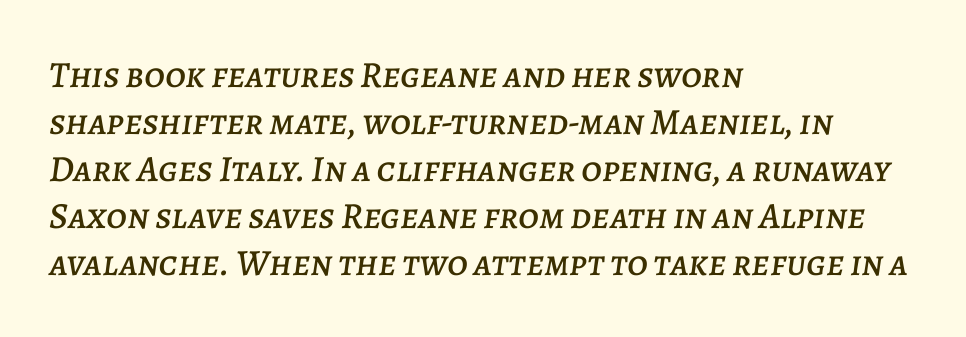
Designer's note — italics engaged. Leading: standard. The type is set solid horizontally, with unmodified tracking. Check the space under the baseline: it is left empty. If you drew a ruler down the left edge, every line would touch it. This sample has the flowing, uneven cadence of proportional lettering.
